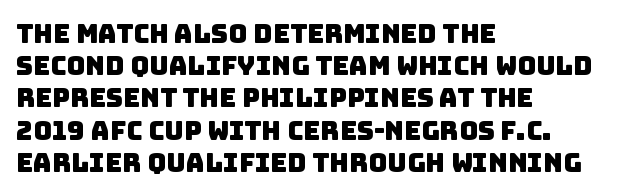
Q: Is the text underlined? A: No.
Q: How is the paragraph aligned? A: Left-aligned.
Q: Is the spacing between letters normal or unusually wide? A: Normal.
